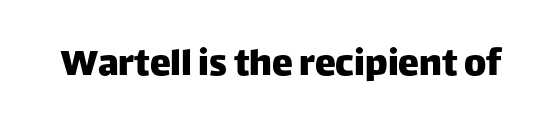
{"serif": "no", "italic": "no", "width": "normal", "stroke_contrast": "low", "x_height": "large", "monospaced": "no", "underline": "no", "letter_spacing": "normal", "letter_spacing_em": 0.0, "glyph_px": 42}
